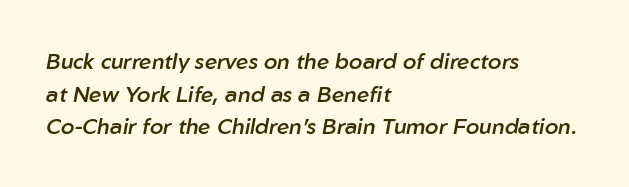
In terms of weight, the rendering is demibold, just under bold. Descender tails drop into unmarked territory. Posture: slanted. Look at the tracking — it's just the regular setting, nothing added.
